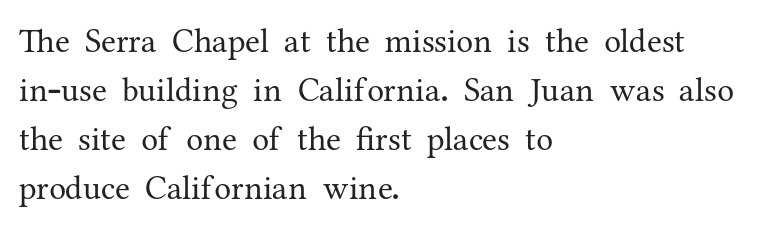
The image shows 34 px regular-weight serif type, upright; set left-aligned, normal line spacing (1.44x), normal letter spacing, not underlined; medium stroke contrast and a medium x-height.
